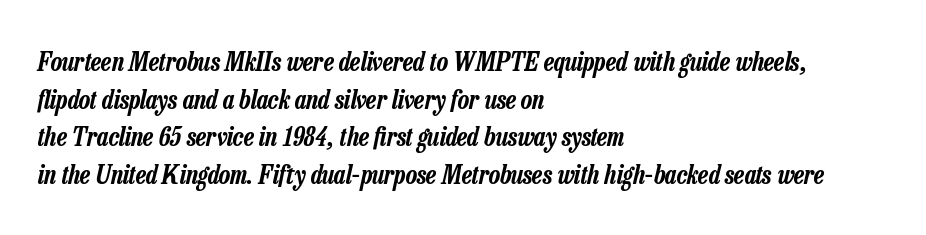
The image shows 26 px text type, italic (leaning right); set left-aligned, normal line spacing (1.45x), normal letter spacing, not underlined.
